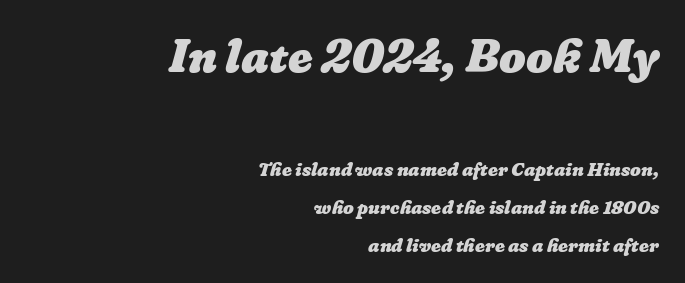
The text block is weighted toward the right margin, trailing off unevenly leftward. Leading is clearly above the norm, producing a sparse column. These two chunks differ in scale, with the top chunk taking the larger measure. A typesetter would call this proportional, since set widths differ per character. How heavy is the stroke? Heavy — this is a bold. The passage shown is not underscored anywhere.
